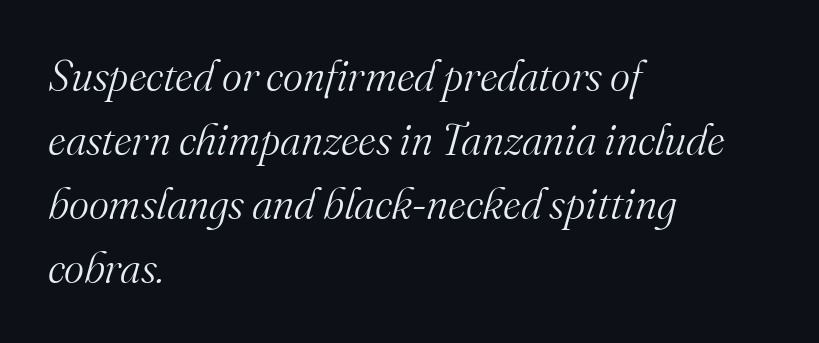
Honestly, the letter spacing is just normal — you wouldn't notice it. When letters slant like this, we call the style italic. Nobody drew a line under any word here. This sample keeps an unexceptional amount of space between lines.
